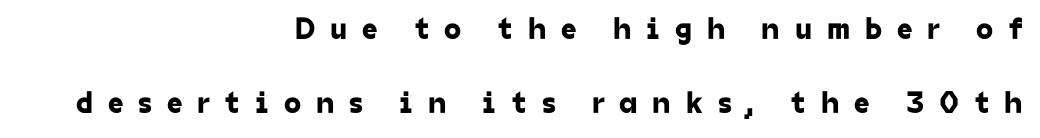
{"serif": "no", "width": "normal", "stroke_contrast": "low", "x_height": "medium", "monospaced": "no", "underline": "no", "align": "right", "line_spacing": "loose", "line_spacing_ratio": 2.4, "letter_spacing": "wide", "letter_spacing_em": 0.48, "glyph_px": 31}
